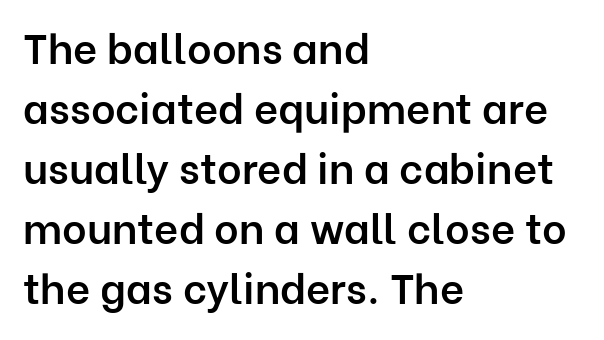
Q: Is the text bold? A: Semi-bold.
Q: Is the text italic (slanted)? A: No, it is upright.
Q: Is the typeface a serif or a sans-serif typeface? A: Sans-serif.
Q: Is the text underlined? A: No.
Q: How is the paragraph aligned? A: Left-aligned.
Q: Is the spacing between letters normal or unusually wide? A: Normal.
Q: Is the spacing between lines tight, normal or loose? A: Normal.
Q: Width (condensed, normal, or wide)? A: Normal.
Q: Stroke contrast? A: Low.
Q: x-height? A: Medium.
Q: Monospaced? A: No.
